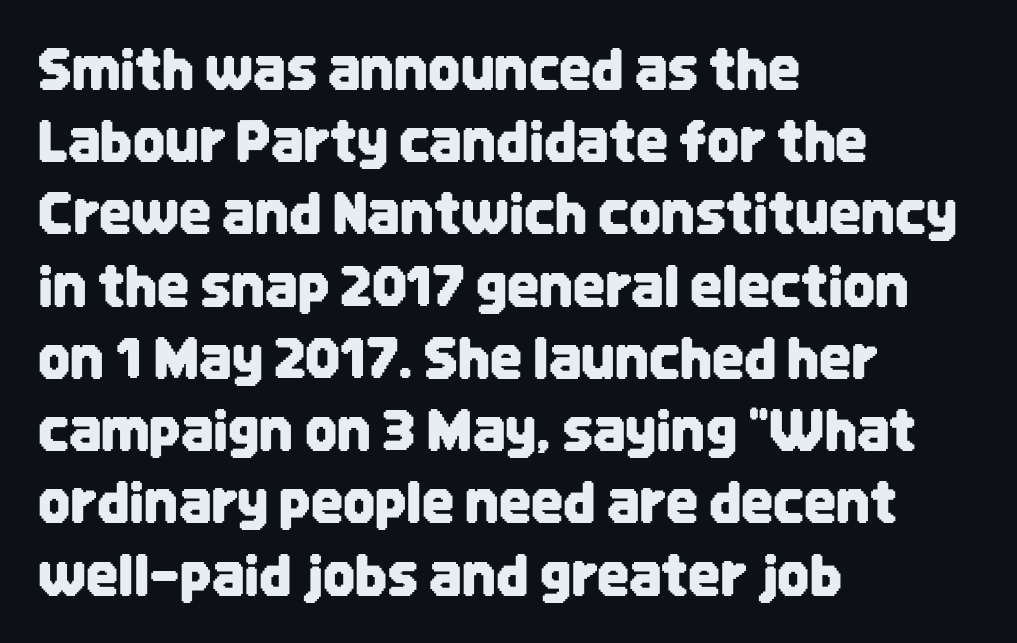
{"serif": "no", "italic": "no", "width": "condensed", "stroke_contrast": "low", "x_height": "large", "monospaced": "no", "underline": "no", "align": "left", "line_spacing": "normal", "line_spacing_ratio": 1.29, "letter_spacing": "normal", "letter_spacing_em": 0.0, "glyph_px": 56}
